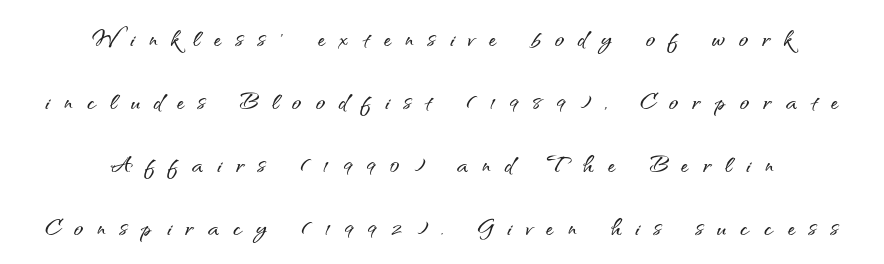
Q: Is the text italic (slanted)? A: Yes.
Q: Is the typeface a serif or a sans-serif typeface? A: Sans-serif.
Q: Is the text underlined? A: No.
Q: How is the paragraph aligned? A: Centered.
Q: Is the spacing between letters normal or unusually wide? A: Unusually wide.
Q: Is the spacing between lines tight, normal or loose? A: Loose.
Q: Width (condensed, normal, or wide)? A: Normal.
Q: Stroke contrast? A: Medium.
Q: x-height? A: Small.
Q: Monospaced? A: No.
